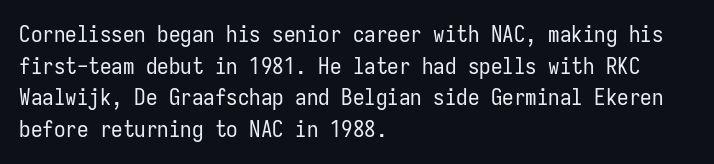
The image shows 23 px text type, upright; set left-aligned, normal line spacing (1.38x), normal letter spacing, not underlined.
